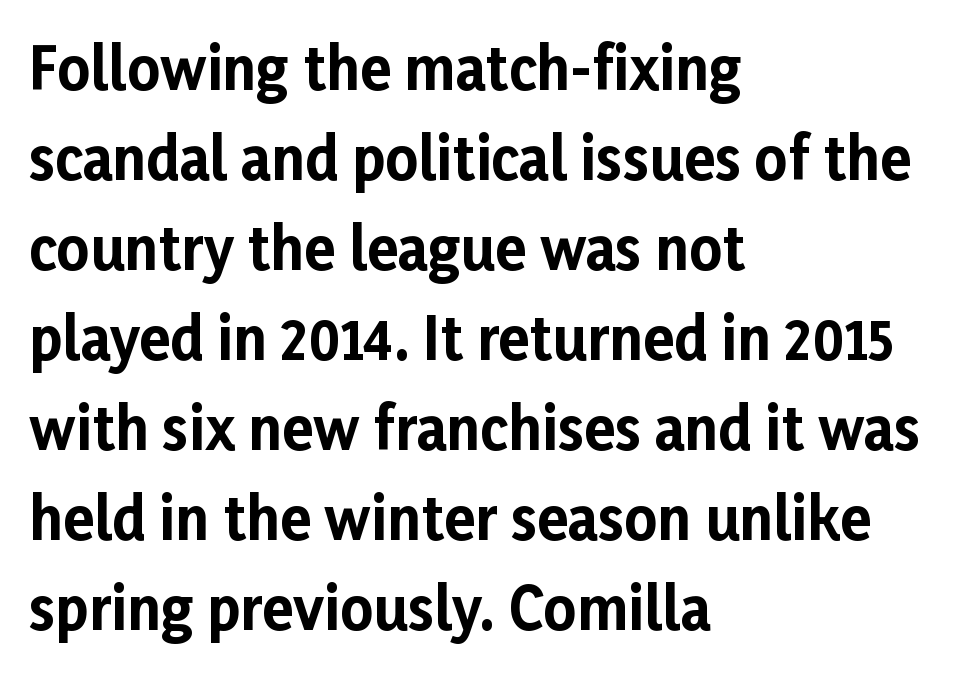
The image shows 57 px bold sans-serif type, upright; set left-aligned, normal line spacing (1.58x), normal letter spacing, not underlined; low stroke contrast and a medium x-height.
